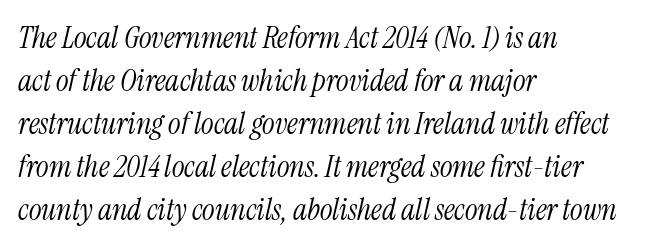
Q: Is the text bold? A: No.
Q: Is the text italic (slanted)? A: Yes, it leans right by about 13 degrees.
Q: Is the typeface a serif or a sans-serif typeface? A: Serif.
Q: Is the text underlined? A: No.
Q: How is the paragraph aligned? A: Left-aligned.
Q: Is the spacing between letters normal or unusually wide? A: Normal.
Q: Is the spacing between lines tight, normal or loose? A: Normal.
Q: Width (condensed, normal, or wide)? A: Condensed.
Q: Stroke contrast? A: Medium.
Q: x-height? A: Medium.
Q: Monospaced? A: No.
